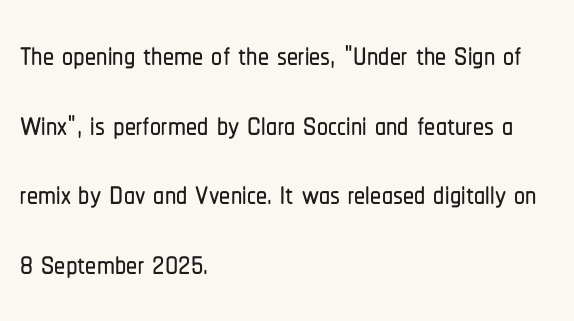
The characters display no serif detailing; their extremities are plain. The rendering anchors every line to the left-hand side. Only glyphs here, with clear space below each row. This block has exactly the height ordinary leading produces. Default kerning and tracking; the words read as compact shapes.
